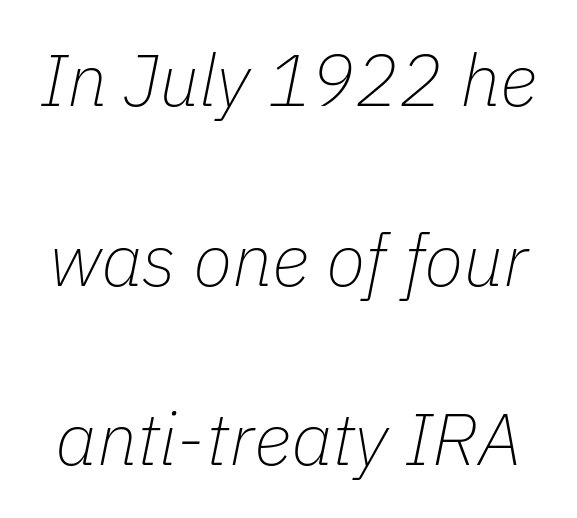
The image shows 73 px thin type, italic (leaning right); set loose line spacing (2.46x), normal letter spacing, not underlined; low stroke contrast and a medium x-height.
